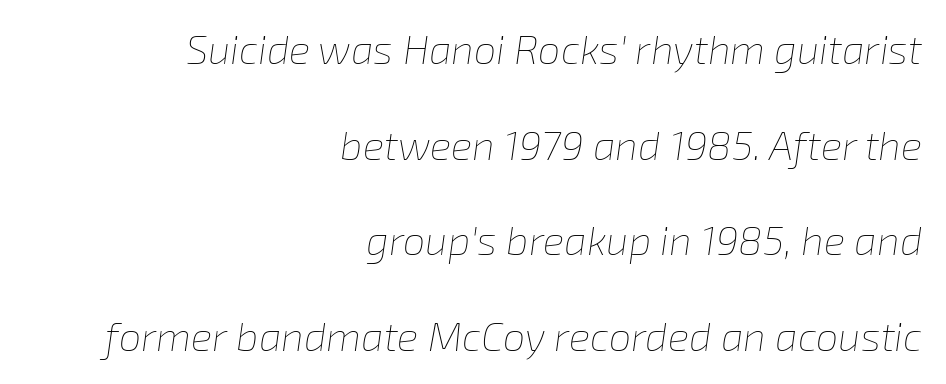
Nobody touched the tracking dial on this one. Every character sits at an angle, as italics do. This sample has the flowing, uneven cadence of proportional lettering. The lines are spread far apart with generous leading. Check under the words: just untouched page.
